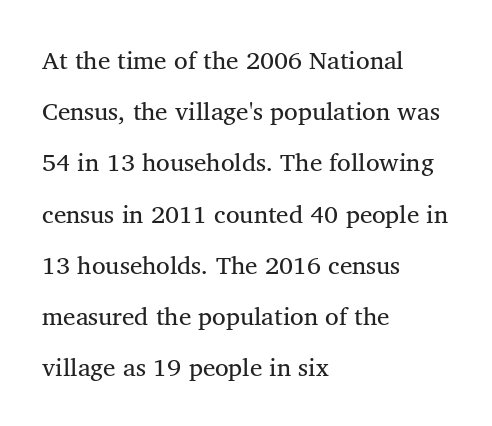
Ink coverage per letter is moderate at most. This rendering leaves character spacing at its baseline value. A clean baseline with only descenders dipping below it. Layout note: lines flush left. The block of text is sparse from top to bottom, with ample space between rows.
